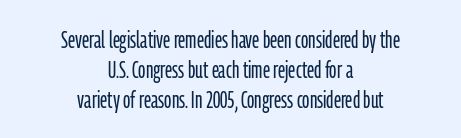
The letters look calm and open, with moderate or lighter stems. Default kerning and tracking; the words read as compact shapes. The specimen omits any rule beneath the text block's lines. Vertical strokes here are truly vertical.
